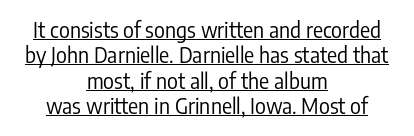
Q: Is the text bold? A: No.
Q: Is the text italic (slanted)? A: No, it is upright.
Q: Is the text underlined? A: Yes.
Q: How is the paragraph aligned? A: Centered.
Q: Is the spacing between letters normal or unusually wide? A: Normal.
